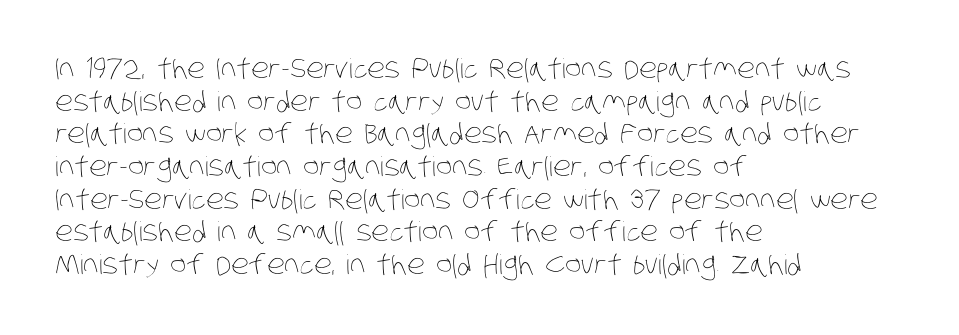
Q: Is the text bold? A: No.
Q: Is the text underlined? A: No.
Q: How is the paragraph aligned? A: Left-aligned.
Q: Is the spacing between letters normal or unusually wide? A: Normal.
